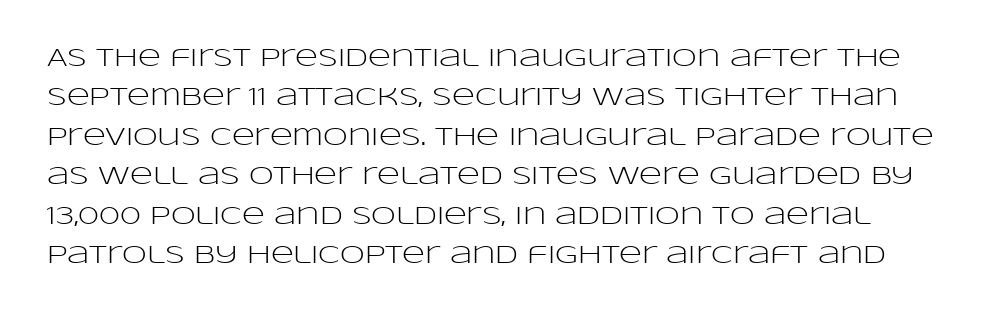
Q: Is the text bold? A: No.
Q: Is the text italic (slanted)? A: No, it is upright.
Q: Is the text underlined? A: No.
Q: Is the spacing between letters normal or unusually wide? A: Normal.
Q: Is the spacing between lines tight, normal or loose? A: Normal.
